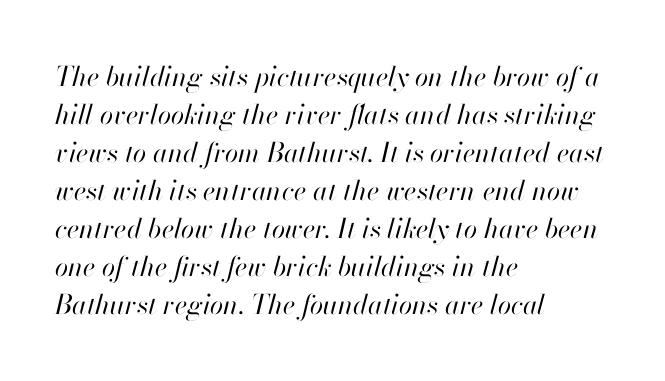
Does the lettering tilt? It does — this is italic. The characters are drawn with everyday or finer stroke widths. Descenders hang freely into open space. Glyph-to-glyph distance matches everyday printed text.
